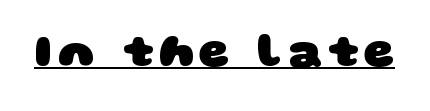
{"serif": "no", "bold": "yes", "weight": "heavy", "width": "wide", "stroke_contrast": "low", "x_height": "large", "monospaced": "no", "underline": "yes", "glyph_px": 48}
